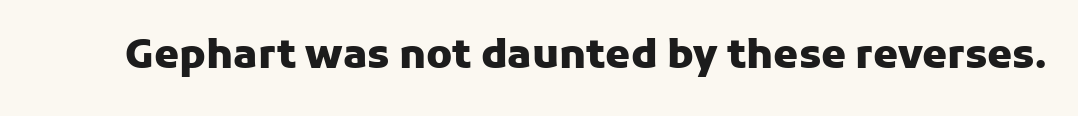
{"serif": "no", "italic": "no", "bold": "yes", "weight": "heavy", "width": "normal", "stroke_contrast": "low", "x_height": "medium", "monospaced": "no", "underline": "no", "letter_spacing": "normal", "letter_spacing_em": 0.0, "glyph_px": 40}
